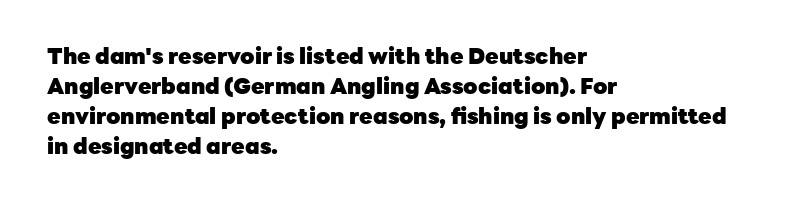
Italic: no, the glyphs are upright roman. Standard letterfit; no display-style spreading of the glyphs. Glance below the letters and you will spot only blank space. Its strokes are broad and dark, the hallmark of bold type.
